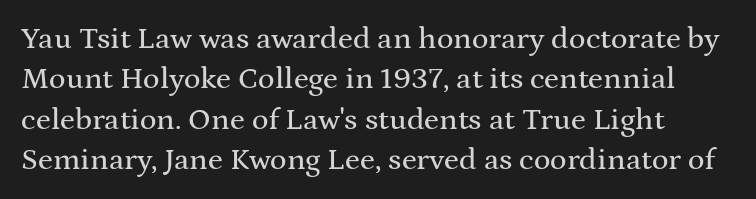
Is there any slant? The stems are plumb. Descenders are the only things crossing below the line. A typesetter would label this face a serif. Rows of type keep a routine distance in the vertical direction. Think of a printed novel: that variable character pitch is what you see here.
